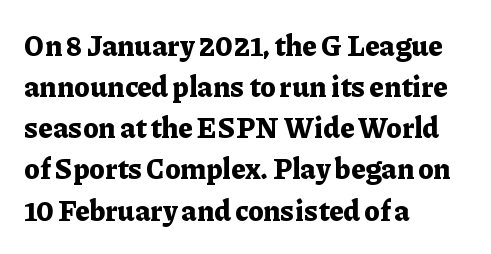
{"serif": "yes", "italic": "no", "bold": "yes", "weight": "bold", "width": "normal", "stroke_contrast": "low", "x_height": "medium", "monospaced": "no", "underline": "no", "align": "left", "line_spacing": "normal", "line_spacing_ratio": 1.47, "letter_spacing": "normal", "letter_spacing_em": 0.0, "glyph_px": 28}
